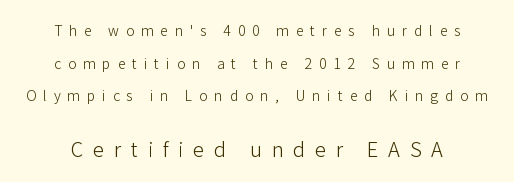
Rule under the text: the space is simply empty. This sample uses an upright cut, with every glyph sitting square on the baseline. Caption: face not bold, strokes unweighted. The designer dialed line spacing up above the default.
